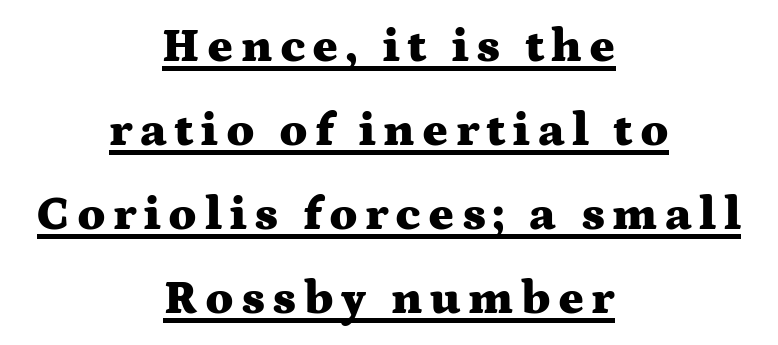
The paragraph has two soft edges and a firm central axis. The type family on display is of the serif kind. Italic? Not at all — the glyphs are vertical. Every word sits above its own underline. The typesetting leans heavy: a genuine bold.
